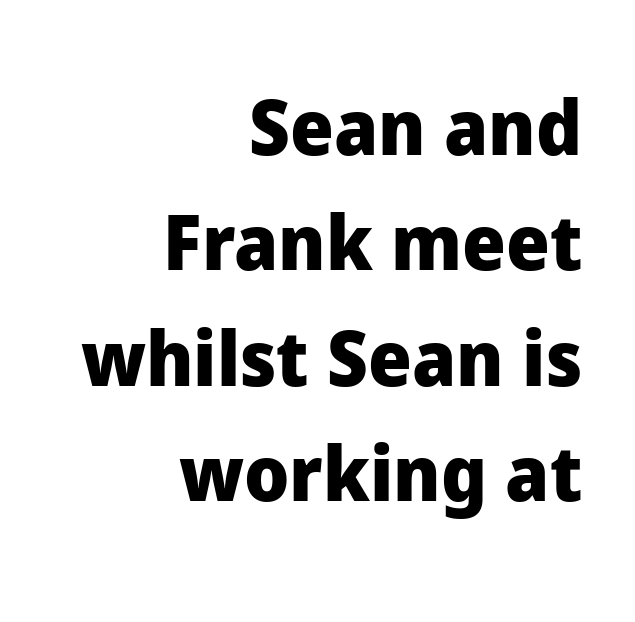
Q: Is the text bold? A: Yes.
Q: Is the text italic (slanted)? A: No, it is upright.
Q: Is the typeface a serif or a sans-serif typeface? A: Sans-serif.
Q: Is the text underlined? A: No.
Q: How is the paragraph aligned? A: Right-aligned.
Q: Is the spacing between letters normal or unusually wide? A: Normal.
Q: Is the spacing between lines tight, normal or loose? A: Normal.
Q: Width (condensed, normal, or wide)? A: Normal.
Q: Stroke contrast? A: Low.
Q: x-height? A: Medium.
Q: Monospaced? A: No.
